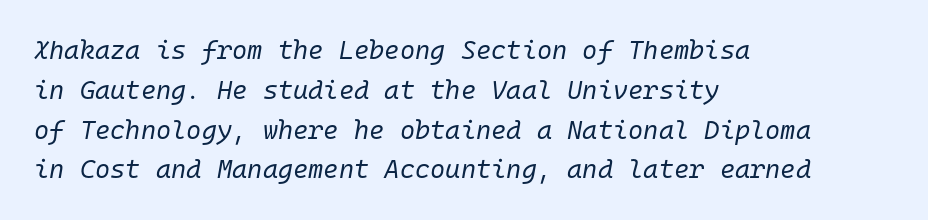
The image shows 26 px text type, italic (leaning right); set left-aligned, normal line spacing (1.53x), normal letter spacing, not underlined.
